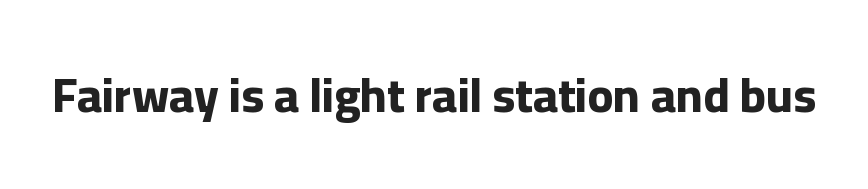
The image shows 48 px bold sans-serif type, upright; set normal letter spacing, not underlined; low stroke contrast and a medium x-height.
